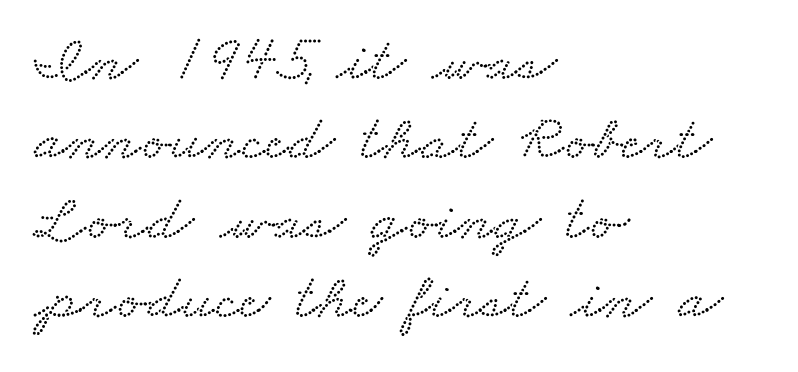
{"serif": "yes", "width": "wide", "stroke_contrast": "low", "x_height": "small", "monospaced": "no", "underline": "no", "align": "left", "line_spacing_ratio": 1.22, "letter_spacing": "normal", "letter_spacing_em": 0.0, "glyph_px": 65}
